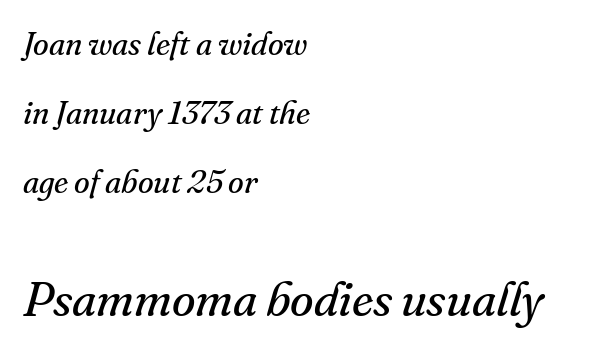
Q: Is the text bold? A: No.
Q: Is the text italic (slanted)? A: Yes, it leans right by about 16 degrees.
Q: Is the typeface a serif or a sans-serif typeface? A: Serif.
Q: Is the text underlined? A: No.
Q: How is the paragraph aligned? A: Left-aligned.
Q: Is the spacing between letters normal or unusually wide? A: Normal.
Q: Is the spacing between lines tight, normal or loose? A: Loose.
Q: Which block of text is set in a larger size, the first (top) or the second (bottom)? A: The second (bottom) one.
Q: Width (condensed, normal, or wide)? A: Normal.
Q: Stroke contrast? A: Medium.
Q: x-height? A: Small.
Q: Monospaced? A: No.
